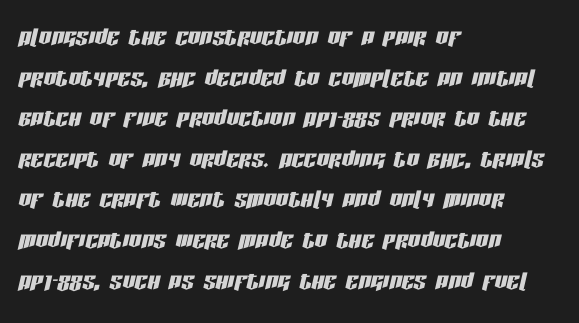
The image shows 31 px condensed type, italic (leaning right); set left-aligned, normal line spacing (1.31x), normal letter spacing, not underlined; low stroke contrast and a large x-height.
